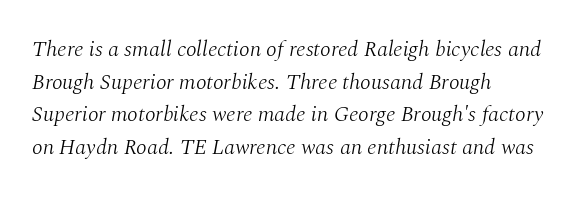
Whoever set this chose a conventional vertical rhythm. Just letters on the line, the space beneath them empty. Nothing unusual about the tracking: characters are spaced as the font intends. Yep, that's italic — everything's leaning. The rag falls on the right side of this text block. Stroke thickness stays within the range of a standard reading face or lighter.
